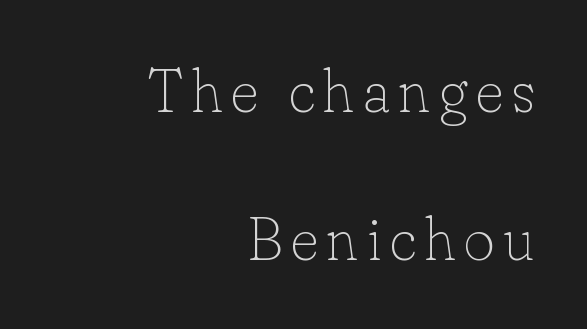
The image shows 61 px thin serif type, upright; set right-aligned, loose line spacing (2.43x), not underlined; low stroke contrast and a small x-height.
